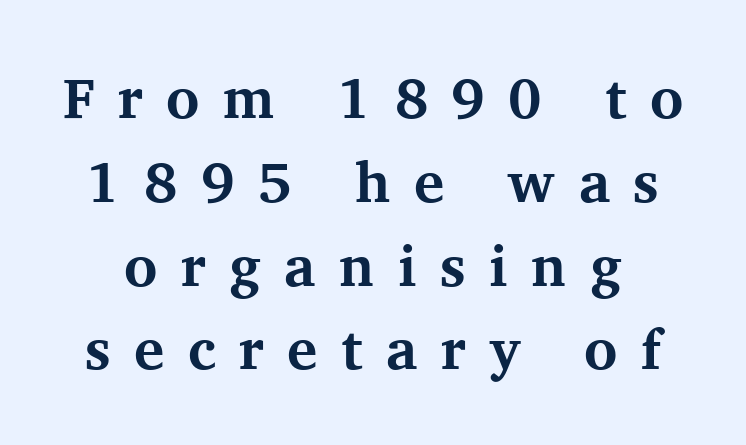
Q: Is the text bold? A: Yes.
Q: Is the text italic (slanted)? A: No, it is upright.
Q: Is the typeface a serif or a sans-serif typeface? A: Serif.
Q: Is the text underlined? A: No.
Q: Is the spacing between letters normal or unusually wide? A: Unusually wide.
Q: Is the spacing between lines tight, normal or loose? A: Normal.
Q: Width (condensed, normal, or wide)? A: Normal.
Q: Stroke contrast? A: Medium.
Q: x-height? A: Medium.
Q: Monospaced? A: No.
